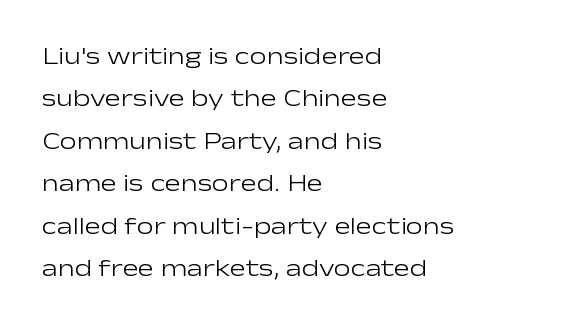
{"italic": "no", "bold": "no", "underline": "no", "align": "left", "line_spacing_ratio": 1.77, "letter_spacing": "normal", "letter_spacing_em": 0.0, "glyph_px": 24}
